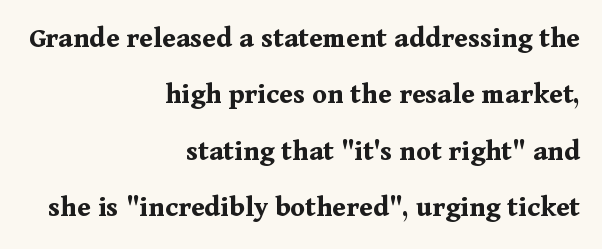
I'd describe the lettering as bold — thick and assertive. Descenders hang freely into open space. Is this a sans? No — the strokes have serifs. The ragged edge is on the left, which tells us the setting is flush right.
